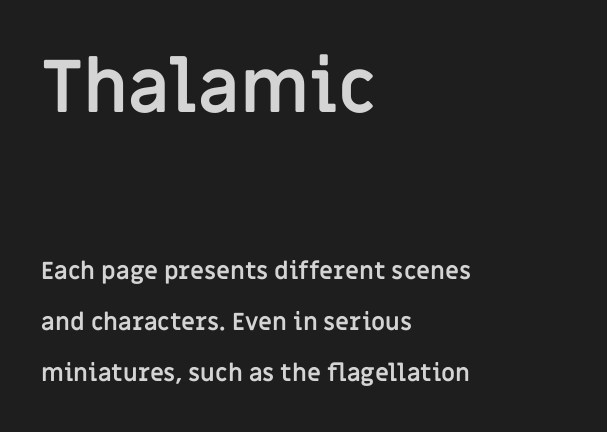
The image shows 73 px semibold sans-serif type, upright; set left-aligned, loose line spacing (2.13x), normal letter spacing, not underlined; the first (top) block is 3.04x larger; low stroke contrast and a large x-height.
